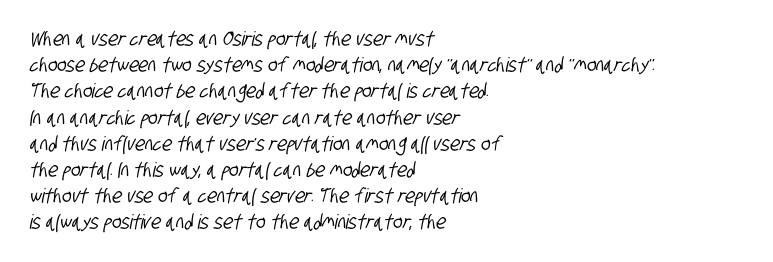
{"underline": "no", "align": "left", "line_spacing": "normal", "line_spacing_ratio": 1.31, "letter_spacing": "normal", "letter_spacing_em": 0.0, "glyph_px": 20}
